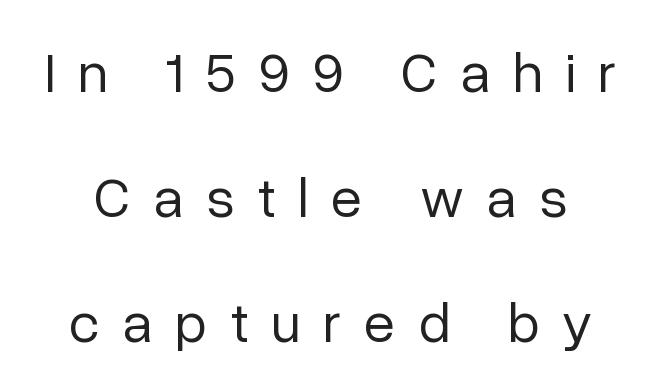
The image shows 57 px regular-weight sans-serif type, upright; set loose line spacing (2.19x), unusually wide letter spacing (+0.4 em), not underlined; low stroke contrast and a medium x-height.
